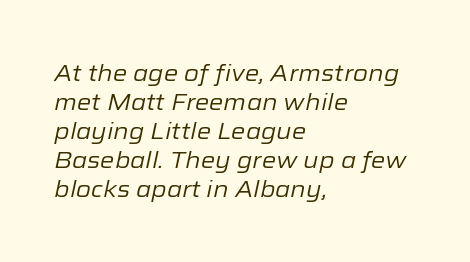
Standard letterfit; no display-style spreading of the glyphs. There's an unmistakable incline to the writing here. Left-aligned paragraph, ragged on the right. This is not heavy type; no bold has been used. Interline gaps are of average width in this sample. The foot of each line stays bare and open.
